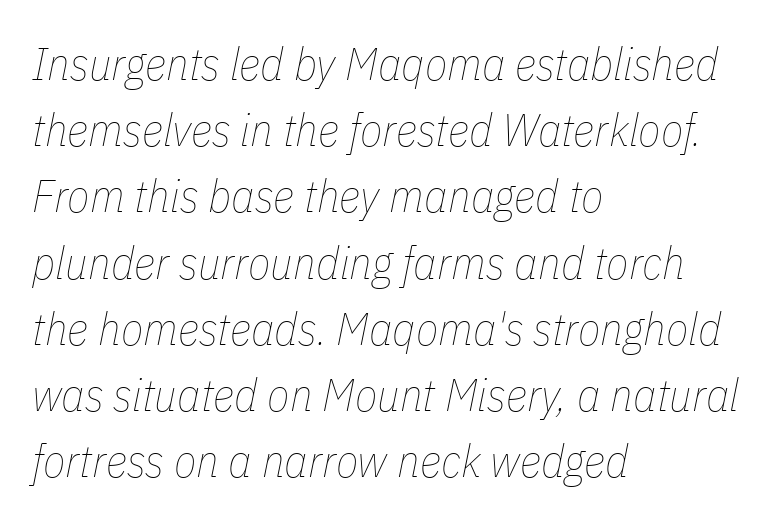
Yep, that's italic — everything's leaning. Each new line begins a customary step beneath the previous one. Weight: regular or lighter. Notice how the passage keeps a crisp vertical edge on the left only. No extra tracking has been applied to these lines. Think of a printed novel: that variable character pitch is what you see here.
